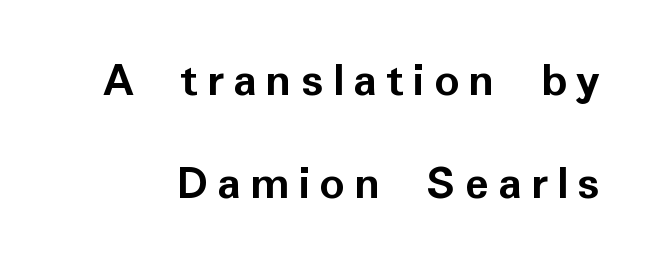
{"serif": "no", "italic": "no", "bold": "yes", "weight": "semibold", "width": "normal", "stroke_contrast": "low", "x_height": "medium", "monospaced": "no", "underline": "no", "line_spacing": "loose", "line_spacing_ratio": 2.07, "glyph_px": 50}
